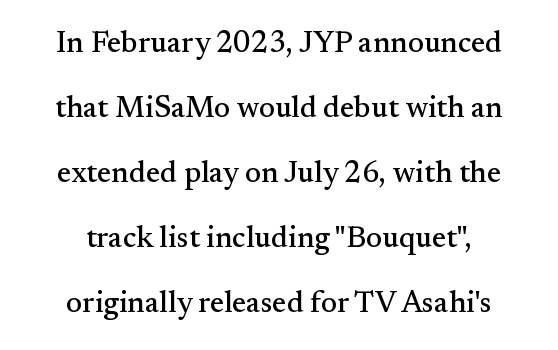
The image shows 30 px serif type, upright; set loose line spacing (2.17x), normal letter spacing, not underlined; medium stroke contrast and a small x-height.
